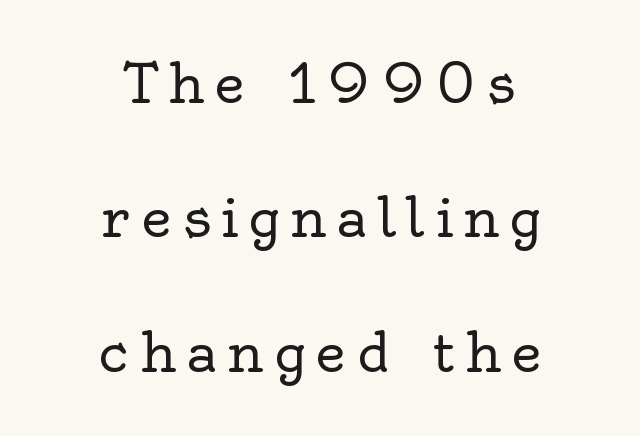
The image shows 54 px regular-weight serif type, upright; set centered, loose line spacing (2.49x), not underlined; a small x-height.
